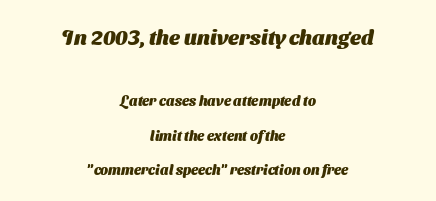
The image shows 21 px bold type; set centered, loose line spacing (2.45x), normal letter spacing, not underlined; the first (top) block is 1.5x larger.
